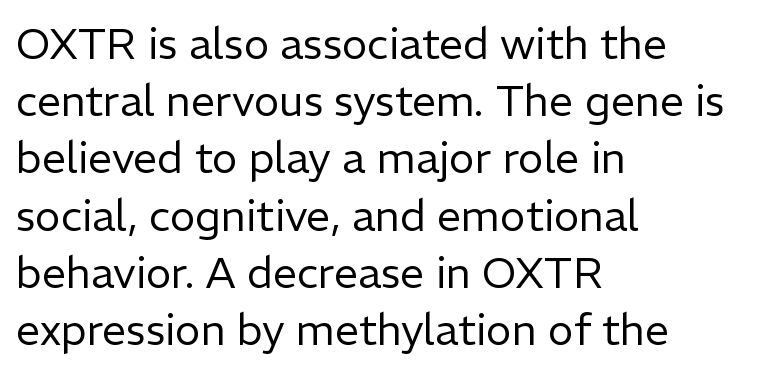
{"serif": "no", "italic": "no", "bold": "no", "weight": "regular", "width": "normal", "stroke_contrast": "low", "x_height": "medium", "monospaced": "no", "underline": "no", "align": "left", "line_spacing": "normal", "line_spacing_ratio": 1.33, "letter_spacing": "normal", "letter_spacing_em": 0.0, "glyph_px": 43}
